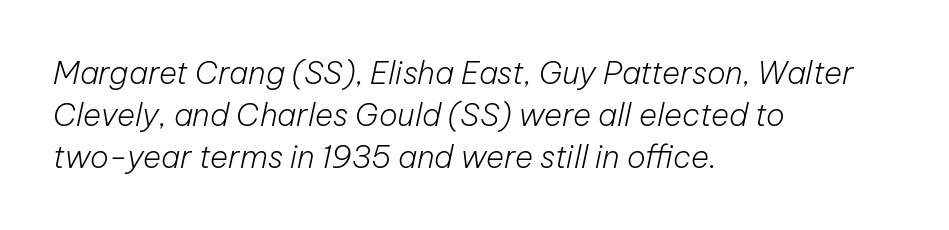
The image shows 31 px light type, italic (leaning right); set left-aligned, normal line spacing (1.35x), normal letter spacing, not underlined; low stroke contrast and a medium x-height.
